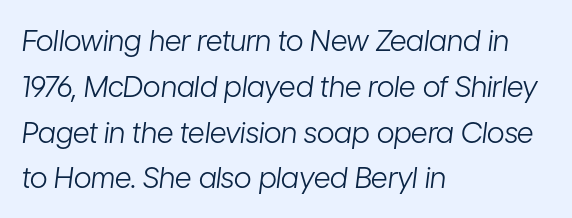
Q: Is the text bold? A: No.
Q: Is the text italic (slanted)? A: Yes, it leans right by about 7 degrees.
Q: Is the text underlined? A: No.
Q: How is the paragraph aligned? A: Left-aligned.
Q: Is the spacing between letters normal or unusually wide? A: Normal.
Q: Is the spacing between lines tight, normal or loose? A: Normal.
Q: Width (condensed, normal, or wide)? A: Condensed.
Q: Stroke contrast? A: Low.
Q: x-height? A: Medium.
Q: Monospaced? A: No.
